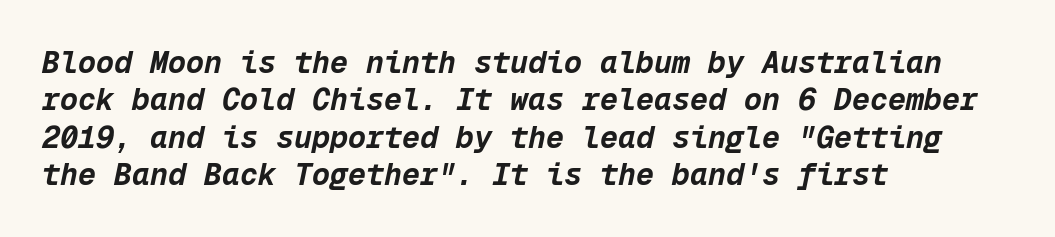
Q: Is the text bold? A: Yes.
Q: Is the text italic (slanted)? A: Yes, it leans right by about 12 degrees.
Q: Is the text underlined? A: No.
Q: How is the paragraph aligned? A: Left-aligned.
Q: Is the spacing between letters normal or unusually wide? A: Normal.
Q: Is the spacing between lines tight, normal or loose? A: Normal.
Q: Width (condensed, normal, or wide)? A: Normal.
Q: Stroke contrast? A: Low.
Q: x-height? A: Medium.
Q: Monospaced? A: Yes.
